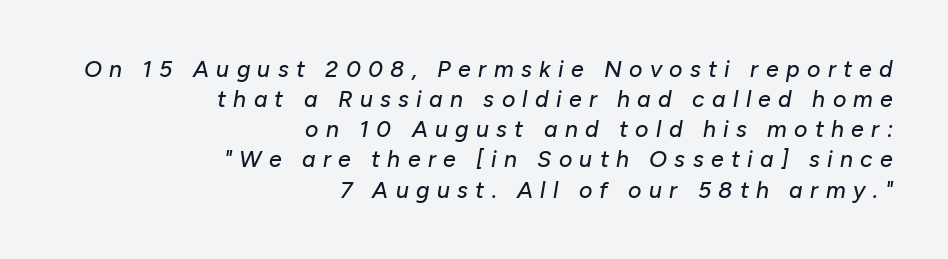
Q: Is the text italic (slanted)? A: Yes, it leans right by about 10 degrees.
Q: Is the text underlined? A: No.
Q: How is the paragraph aligned? A: Right-aligned.
Q: Is the spacing between letters normal or unusually wide? A: Unusually wide.
Q: Is the spacing between lines tight, normal or loose? A: Normal.
